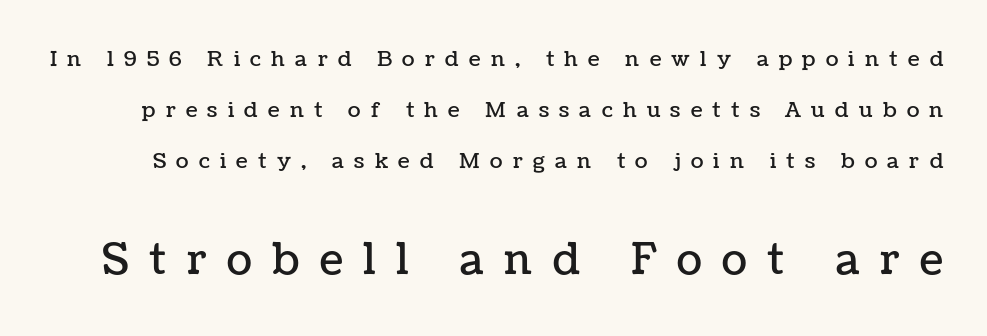
The image shows 42 px text type, upright; set loose line spacing (2.44x), unusually wide letter spacing (+0.49 em), not underlined; the second (bottom) block is 2.0x larger; low stroke contrast and a medium x-height.
